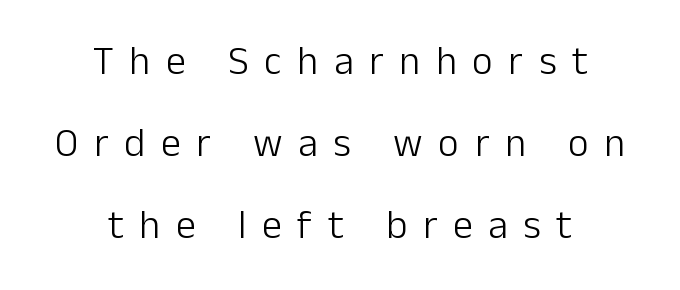
The image shows 40 px light sans-serif type, upright; set centered, loose line spacing (2.05x), unusually wide letter spacing (+0.39 em), not underlined; low stroke contrast and a medium x-height.
